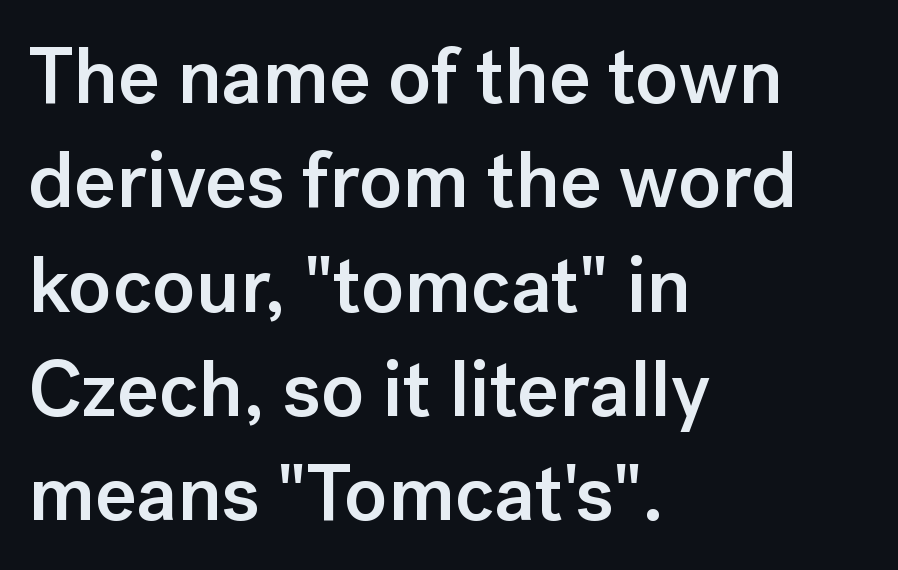
The image shows 79 px semibold sans-serif type, upright; set left-aligned, normal line spacing (1.32x), normal letter spacing, not underlined; low stroke contrast and a medium x-height.
